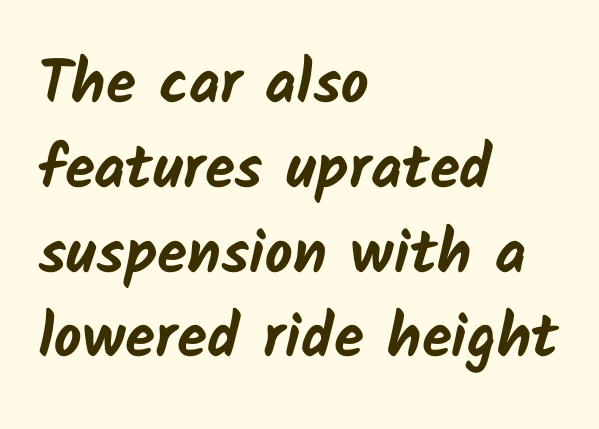
Q: Is the text bold? A: Yes.
Q: Is the typeface a serif or a sans-serif typeface? A: Sans-serif.
Q: Is the text underlined? A: No.
Q: How is the paragraph aligned? A: Left-aligned.
Q: Is the spacing between letters normal or unusually wide? A: Normal.
Q: Is the spacing between lines tight, normal or loose? A: Normal.
Q: Width (condensed, normal, or wide)? A: Normal.
Q: Stroke contrast? A: Low.
Q: x-height? A: Medium.
Q: Monospaced? A: No.
